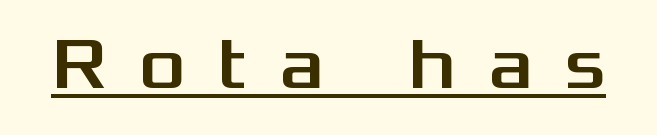
{"serif": "no", "italic": "no", "width": "wide", "stroke_contrast": "medium", "x_height": "medium", "monospaced": "no", "underline": "yes", "letter_spacing": "wide", "letter_spacing_em": 0.43, "glyph_px": 72}
